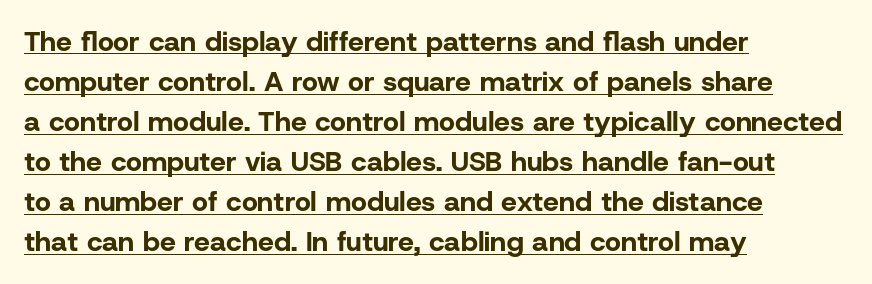
{"serif": "no", "italic": "no", "bold": "yes", "weight": "bold", "width": "normal", "stroke_contrast": "low", "x_height": "medium", "monospaced": "no", "underline": "yes", "align": "left", "line_spacing": "normal", "line_spacing_ratio": 1.43, "letter_spacing": "normal", "letter_spacing_em": 0.0, "glyph_px": 28}
